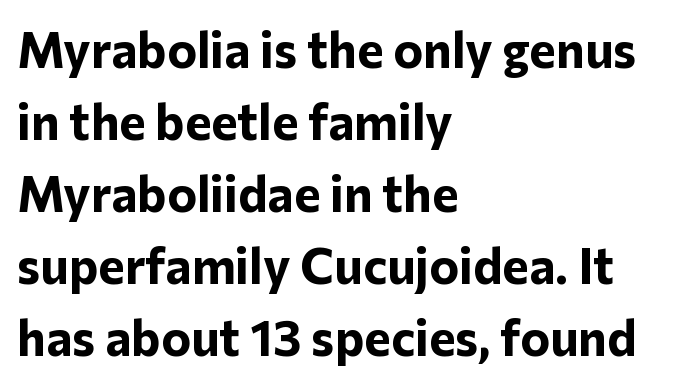
The image shows 50 px bold sans-serif type, upright; set left-aligned, normal line spacing (1.44x), normal letter spacing, not underlined; low stroke contrast and a medium x-height.
